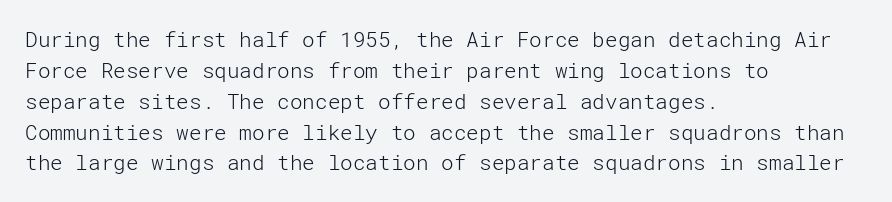
The image shows 21 px text type, upright; set left-aligned, normal line spacing (1.47x), normal letter spacing, not underlined.
